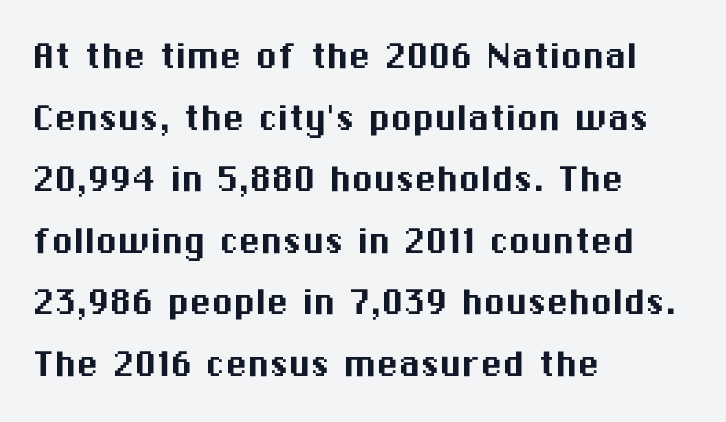
Look at the bottom of the vertical strokes: they stop flat, with no serifs. Think of a printed novel: that variable character pitch is what you see here. Only glyphs here, with clear space below each row. Vertically, the passage feels balanced, rows spaced as you'd expect.
